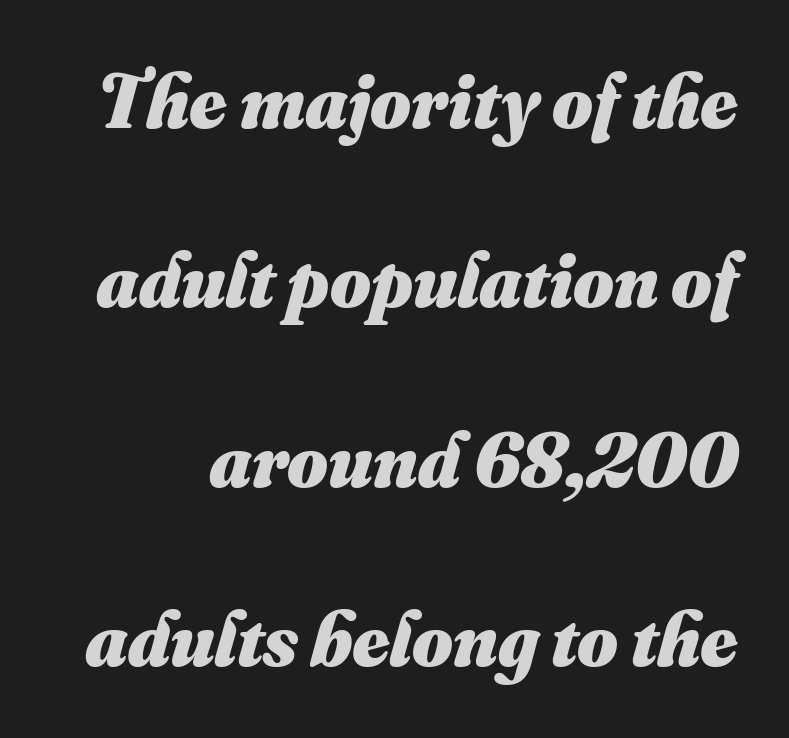
{"bold": "yes", "weight": "heavy", "width": "normal", "stroke_contrast": "medium", "x_height": "small", "monospaced": "no", "underline": "no", "line_spacing": "loose", "line_spacing_ratio": 2.3, "letter_spacing": "normal", "letter_spacing_em": 0.0, "glyph_px": 78}
